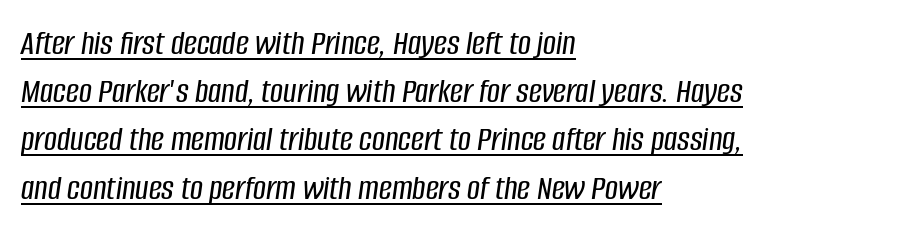
Q: Is the text italic (slanted)? A: Yes, it leans right by about 8 degrees.
Q: Is the text underlined? A: Yes.
Q: How is the paragraph aligned? A: Left-aligned.
Q: Is the spacing between letters normal or unusually wide? A: Normal.
Q: Is the spacing between lines tight, normal or loose? A: Normal.
Q: Width (condensed, normal, or wide)? A: Condensed.
Q: Stroke contrast? A: Low.
Q: x-height? A: Large.
Q: Monospaced? A: No.
